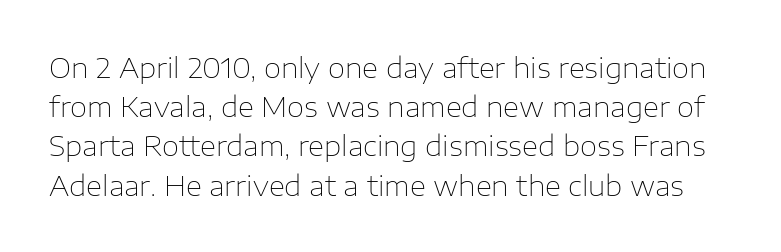
The image shows 28 px thin sans-serif type, upright; set normal line spacing (1.4x), normal letter spacing, not underlined; low stroke contrast and a medium x-height.
